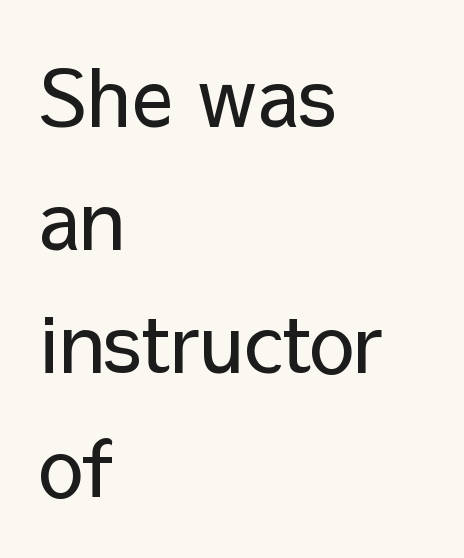
{"serif": "no", "italic": "no", "bold": "no", "weight": "regular", "width": "normal", "stroke_contrast": "low", "x_height": "medium", "monospaced": "no", "underline": "no", "align": "left", "line_spacing": "normal", "line_spacing_ratio": 1.56, "letter_spacing": "normal", "letter_spacing_em": 0.0, "glyph_px": 79}
